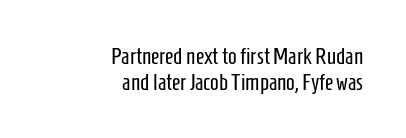
{"italic": "no", "bold": "no", "underline": "no", "align": "right", "line_spacing": "tight", "line_spacing_ratio": 1.11, "letter_spacing": "normal", "letter_spacing_em": 0.0, "glyph_px": 23}
